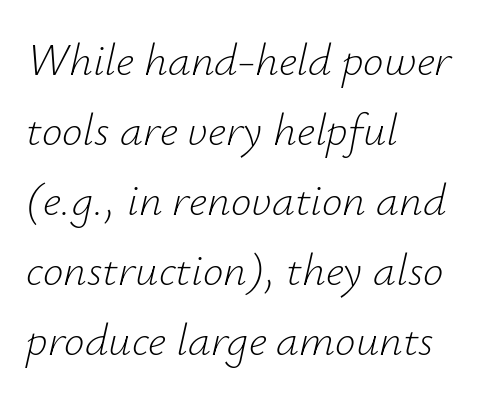
Q: Is the text bold? A: No.
Q: Is the text italic (slanted)? A: Yes, it leans right by about 12 degrees.
Q: Is the text underlined? A: No.
Q: How is the paragraph aligned? A: Left-aligned.
Q: Is the spacing between letters normal or unusually wide? A: Normal.
Q: Is the spacing between lines tight, normal or loose? A: Normal.
Q: Width (condensed, normal, or wide)? A: Normal.
Q: Stroke contrast? A: Low.
Q: x-height? A: Small.
Q: Monospaced? A: No.
